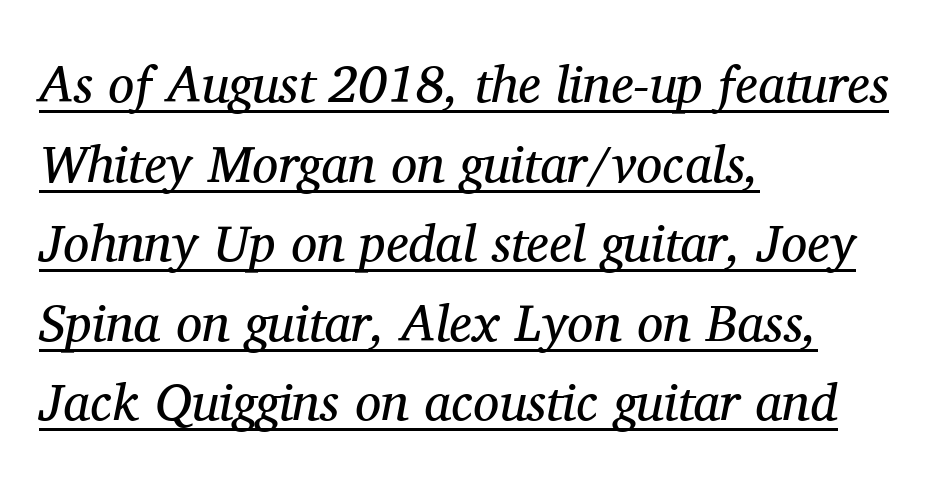
{"serif": "yes", "italic": "yes", "lean": "right", "slant_degrees": 11, "bold": "no", "weight": "regular", "width": "normal", "stroke_contrast": "medium", "x_height": "medium", "monospaced": "no", "underline": "yes", "align": "left", "line_spacing": "normal", "line_spacing_ratio": 1.53, "letter_spacing": "normal", "letter_spacing_em": 0.0, "glyph_px": 52}
